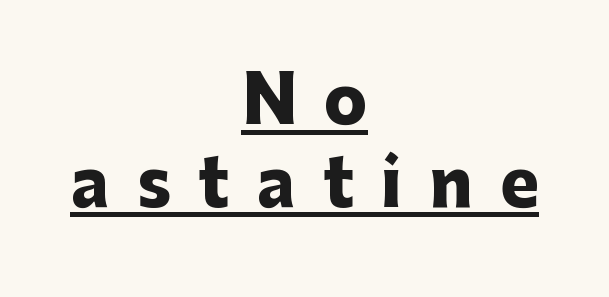
Q: Is the text bold? A: Yes.
Q: Is the text italic (slanted)? A: No, it is upright.
Q: Is the typeface a serif or a sans-serif typeface? A: Sans-serif.
Q: Is the text underlined? A: Yes.
Q: How is the paragraph aligned? A: Centered.
Q: Is the spacing between letters normal or unusually wide? A: Unusually wide.
Q: Is the spacing between lines tight, normal or loose? A: Normal.
Q: Width (condensed, normal, or wide)? A: Normal.
Q: Stroke contrast? A: Low.
Q: x-height? A: Medium.
Q: Monospaced? A: No.
